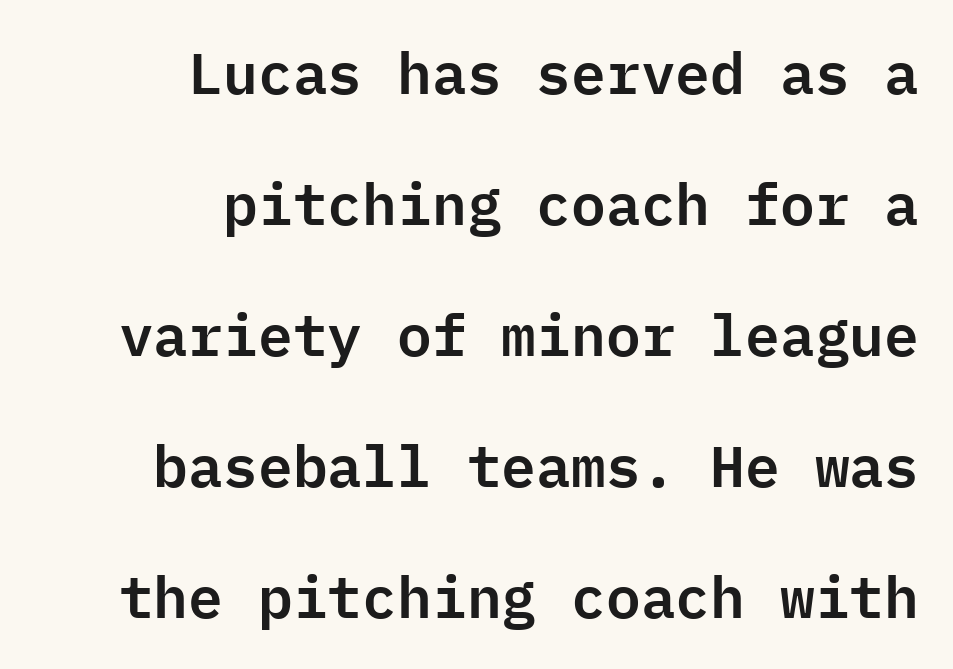
Q: Is the text italic (slanted)? A: No, it is upright.
Q: Is the typeface a serif or a sans-serif typeface? A: Sans-serif.
Q: Is the text underlined? A: No.
Q: How is the paragraph aligned? A: Right-aligned.
Q: Is the spacing between letters normal or unusually wide? A: Normal.
Q: Is the spacing between lines tight, normal or loose? A: Loose.
Q: Width (condensed, normal, or wide)? A: Normal.
Q: Stroke contrast? A: Low.
Q: x-height? A: Medium.
Q: Monospaced? A: Yes.
